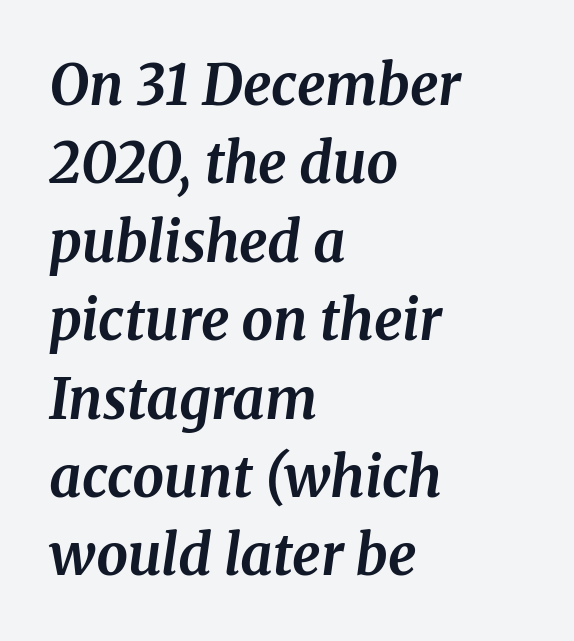
The image shows 56 px bold serif type, italic (leaning right); set left-aligned, normal line spacing (1.4x), normal letter spacing, not underlined; medium stroke contrast and a medium x-height.
